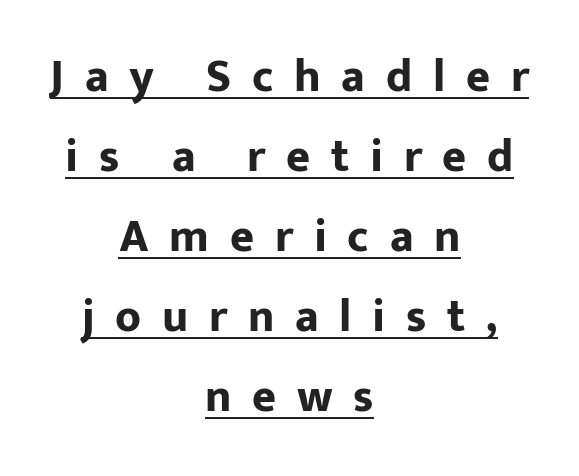
Check the space under the baseline: a stroke is drawn there. The font's upright variant was chosen for this text. Visually the block forms a symmetrical silhouette, jagged on both flanks. Looks like regular typesetting: each glyph gets only the width it needs. Regarding serifs, this sample does without them.
